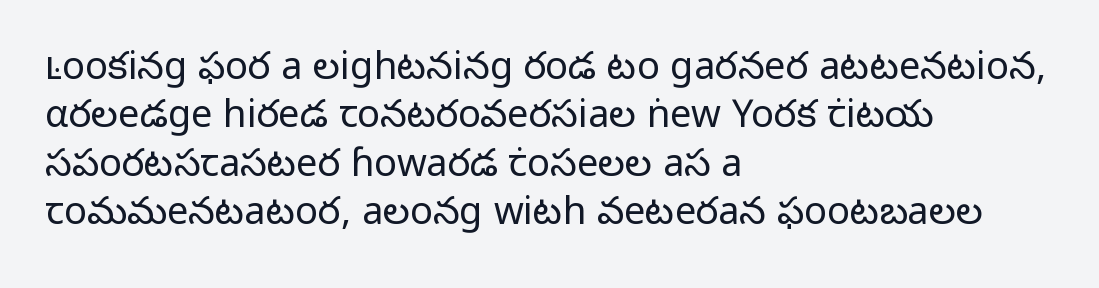
Q: Is the text bold? A: No.
Q: Is the text italic (slanted)? A: No, it is upright.
Q: Is the typeface a serif or a sans-serif typeface? A: Sans-serif.
Q: Is the text underlined? A: No.
Q: How is the paragraph aligned? A: Left-aligned.
Q: Is the spacing between letters normal or unusually wide? A: Normal.
Q: Is the spacing between lines tight, normal or loose? A: Normal.
Q: Width (condensed, normal, or wide)? A: Normal.
Q: Stroke contrast? A: Low.
Q: x-height? A: Medium.
Q: Monospaced? A: No.
